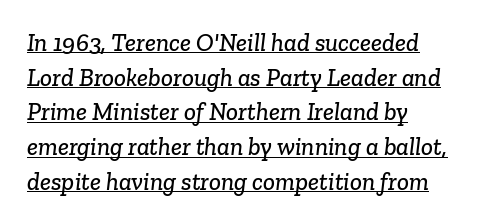
{"underline": "yes", "align": "left", "line_spacing": "normal", "line_spacing_ratio": 1.39, "letter_spacing": "normal", "letter_spacing_em": 0.0, "glyph_px": 25}
